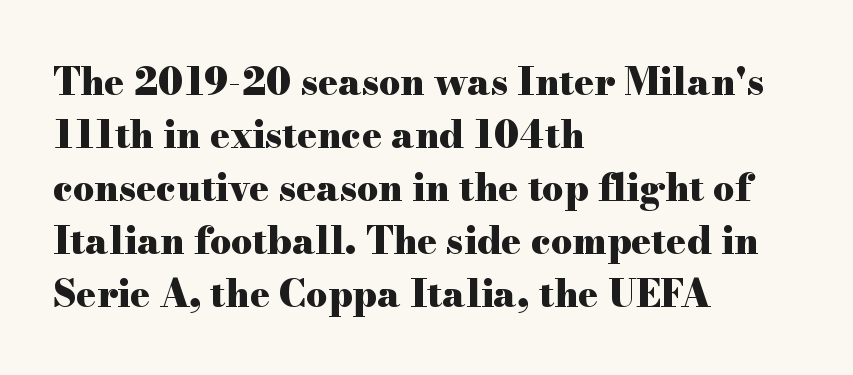
Q: Is the text bold? A: Yes.
Q: Is the text italic (slanted)? A: No, it is upright.
Q: Is the typeface a serif or a sans-serif typeface? A: Serif.
Q: Is the text underlined? A: No.
Q: How is the paragraph aligned? A: Left-aligned.
Q: Is the spacing between letters normal or unusually wide? A: Normal.
Q: Is the spacing between lines tight, normal or loose? A: Normal.
Q: Width (condensed, normal, or wide)? A: Wide.
Q: Stroke contrast? A: High.
Q: x-height? A: Small.
Q: Monospaced? A: No.
